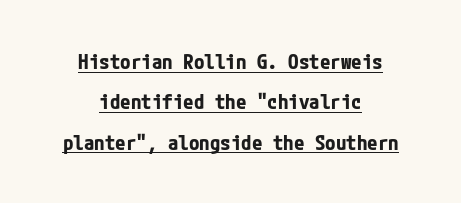
Q: Is the text bold? A: Yes.
Q: Is the text italic (slanted)? A: No, it is upright.
Q: Is the text underlined? A: Yes.
Q: How is the paragraph aligned? A: Centered.
Q: Is the spacing between letters normal or unusually wide? A: Normal.
Q: Is the spacing between lines tight, normal or loose? A: Loose.
